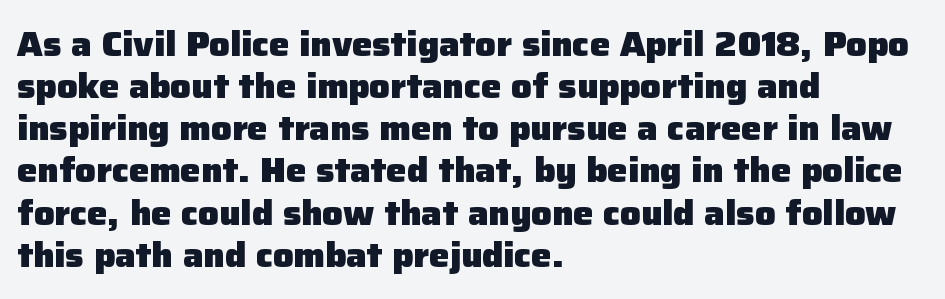
The image shows 34 px heavy sans-serif type, upright; set left-aligned, line spacing 1.24x, normal letter spacing, not underlined; low stroke contrast and a medium x-height.
